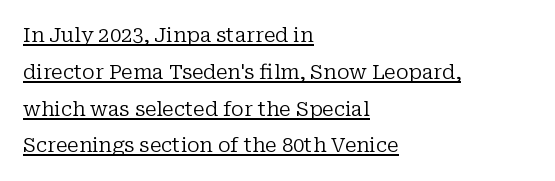
Reading down the block, your eye returns to a fixed left position each line. Quick note: underline on. What stands out about the letter spacing? Nothing — it is the standard amount. Characters remain perfectly vertical along every line.
